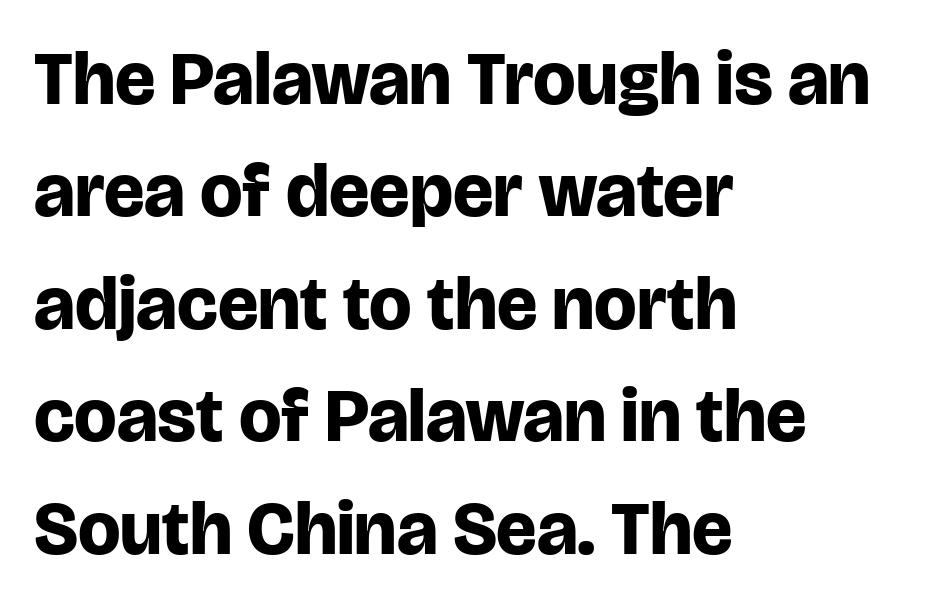
{"serif": "no", "italic": "no", "bold": "yes", "weight": "bold", "width": "normal", "stroke_contrast": "low", "x_height": "large", "monospaced": "no", "underline": "no", "align": "left", "line_spacing": "normal", "line_spacing_ratio": 1.5, "letter_spacing": "normal", "letter_spacing_em": 0.0, "glyph_px": 75}
